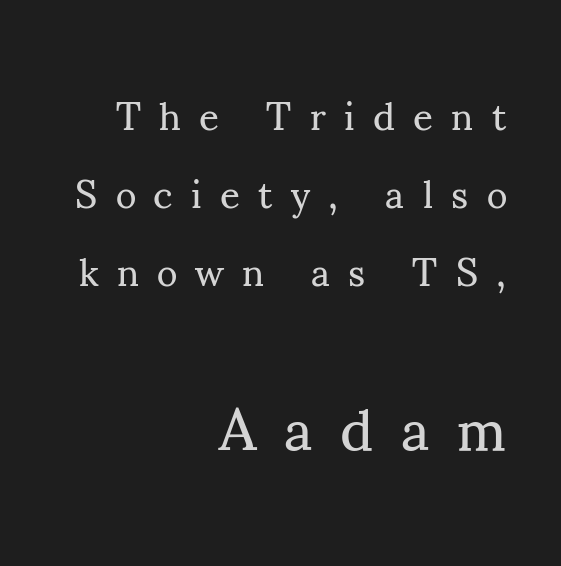
Is there any slant? The stems are plumb. Students, note that the glyphs here are deliberately spaced far apart. The space directly below the letters is spotless. The block sitting lower on the canvas is the one with enlarged characters. To sum up the face: it has serifs.
